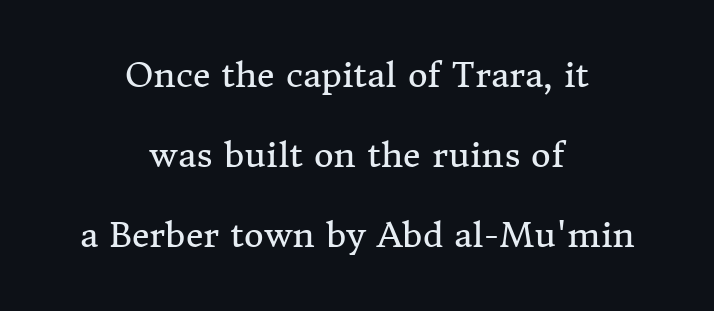
The cut favours lightness, reaching ordinary text weight at its darkest. Students, observe: this is what heavily led, spacious text looks like. The typeface chosen for these lines features serifs. The typesetter chose a symmetrical, centered arrangement here.
